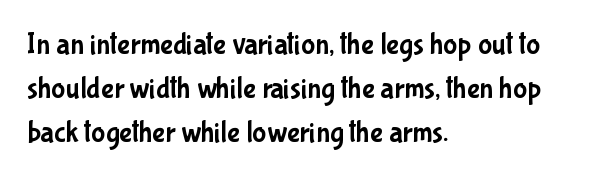
The image shows 30 px condensed sans-serif type, upright; set left-aligned, normal line spacing (1.47x), normal letter spacing, not underlined; low stroke contrast and a medium x-height.
